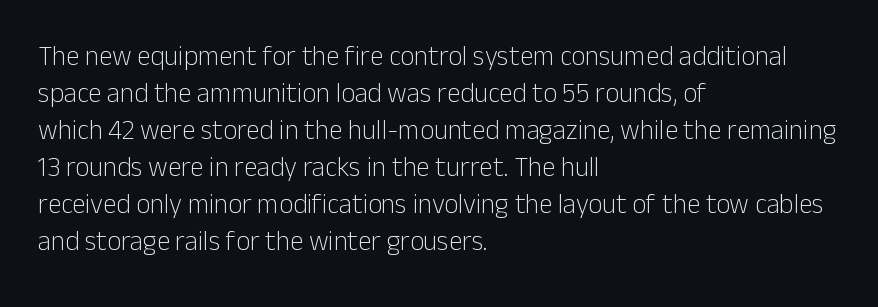
Q: Is the text bold? A: No.
Q: Is the text italic (slanted)? A: No, it is upright.
Q: Is the text underlined? A: No.
Q: How is the paragraph aligned? A: Left-aligned.
Q: Is the spacing between letters normal or unusually wide? A: Normal.
Q: Is the spacing between lines tight, normal or loose? A: Normal.
